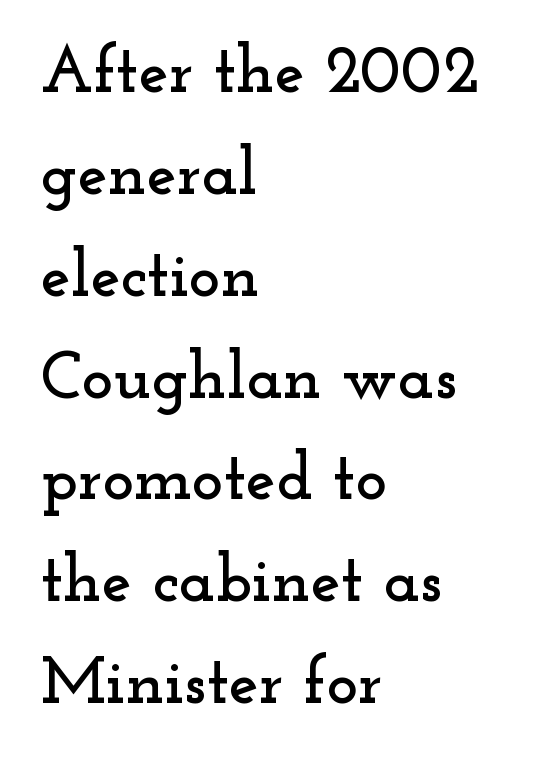
Descenders are the only things crossing below the line. Look at the bottom of the vertical strokes: they flare into serifs here. Inter-character spacing is left at the font's built-in metrics. Varying glyph widths throughout — classic text-font behaviour. The paragraph shown leans on its left margin.
